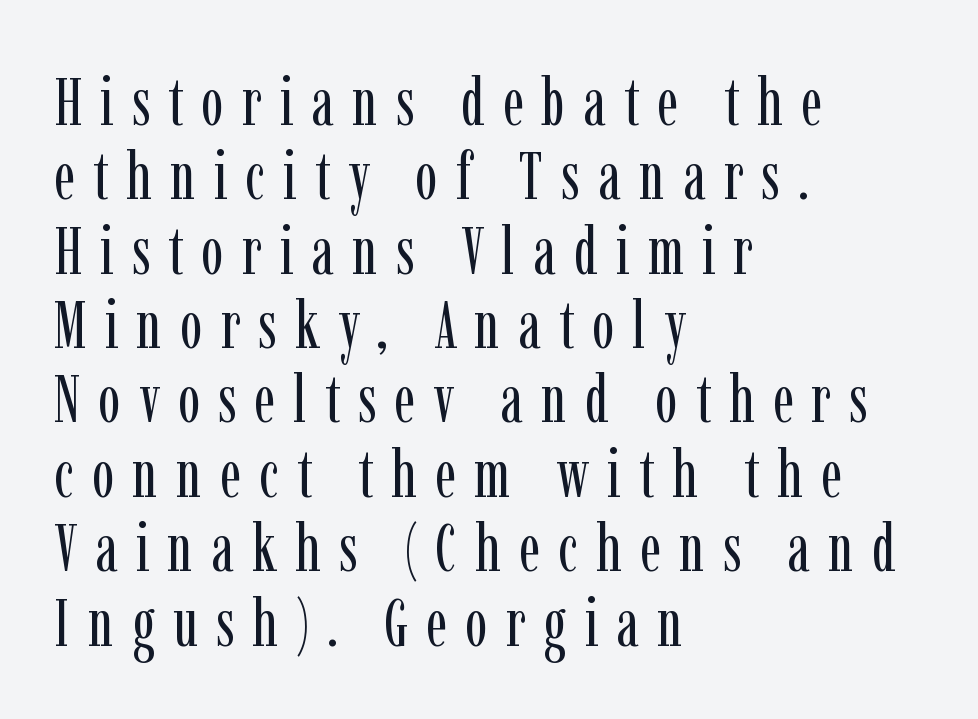
The image shows 67 px regular-weight, condensed serif type, upright; set left-aligned, tight line spacing (1.11x), unusually wide letter spacing (+0.27 em), not underlined; low stroke contrast and a medium x-height.
